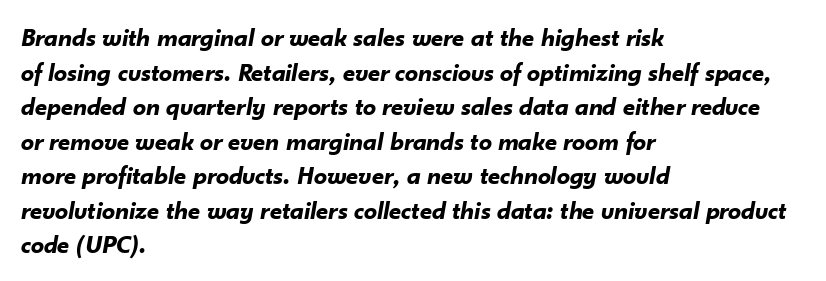
Just letters on the line, the space beneath them empty. Successive baselines arrive at the customary interval. Compared with a centered layout, this one pins lines to the left instead. It's the slanting kind of type. Chunky letters — that's bold for sure.
